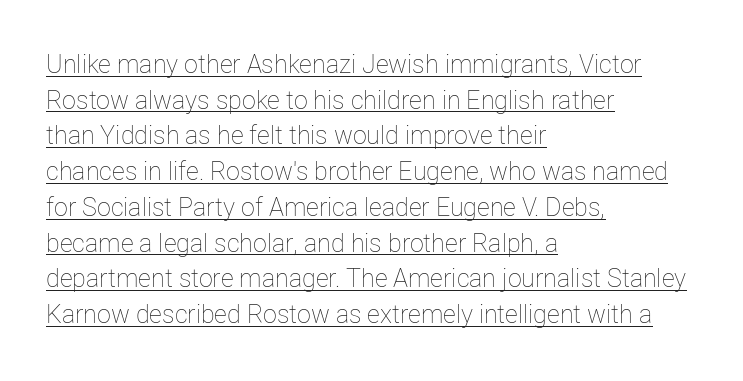
The strokes carry an ordinary text weight at most. Notice how a bar underscores the lettering throughout. The rendering keeps characters at their native spacing. Italic? Not at all — the glyphs are vertical. Regular leading. Horizontal alignment here is leftward, the default for most running prose.
